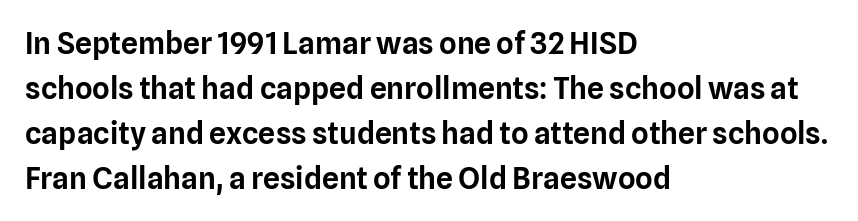
{"serif": "no", "italic": "no", "width": "normal", "stroke_contrast": "low", "x_height": "medium", "monospaced": "no", "underline": "no", "align": "left", "line_spacing": "normal", "line_spacing_ratio": 1.5, "letter_spacing": "normal", "letter_spacing_em": 0.0, "glyph_px": 30}
